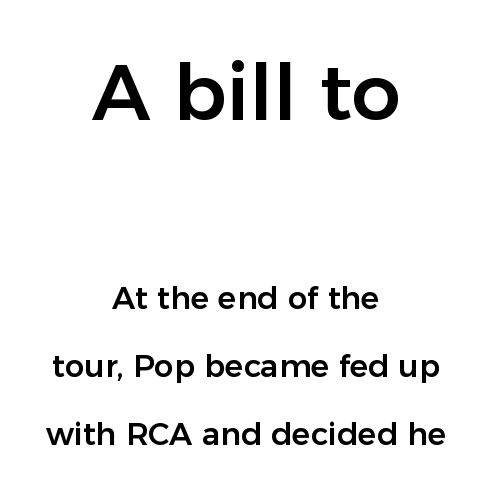
In terms of letterform style, serifs are entirely absent. No extra tracking has been applied to these lines. Short and long lines alike share a common midpoint. Between these two stacked blocks, the higher one wins on size. The face used here is proportionally spaced, like ordinary book or web type. The area under the type is left untouched.
